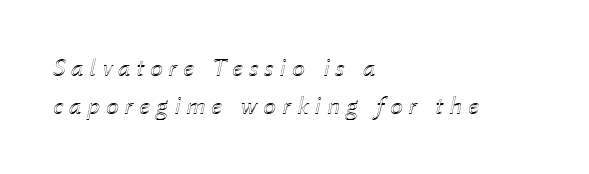
Decoration check: the copy has no underline. Letter spacing: wide. An italicized treatment has been applied to the whole sample. One glance says typical: line gaps are just what's usual.
